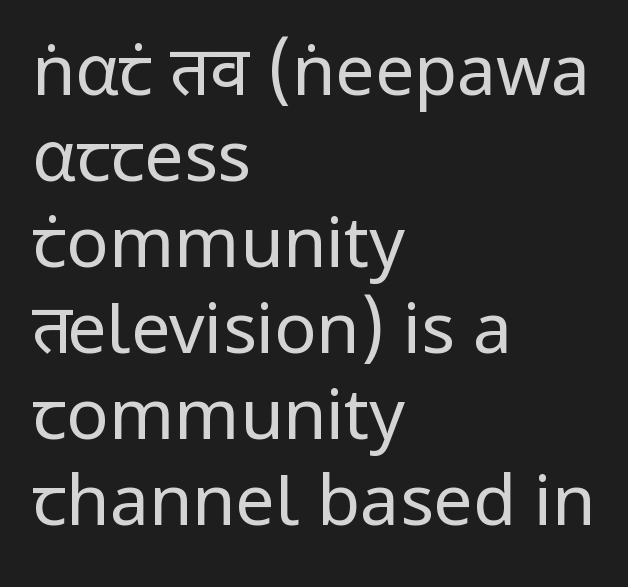
{"serif": "no", "italic": "no", "bold": "no", "weight": "regular", "width": "normal", "stroke_contrast": "low", "x_height": "medium", "monospaced": "no", "underline": "no", "align": "left", "line_spacing_ratio": 1.23, "letter_spacing": "normal", "letter_spacing_em": 0.0, "glyph_px": 70}
